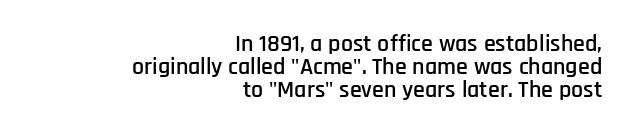
Q: Is the text italic (slanted)? A: No, it is upright.
Q: Is the text underlined? A: No.
Q: How is the paragraph aligned? A: Right-aligned.
Q: Is the spacing between letters normal or unusually wide? A: Normal.
Q: Is the spacing between lines tight, normal or loose? A: Tight.
